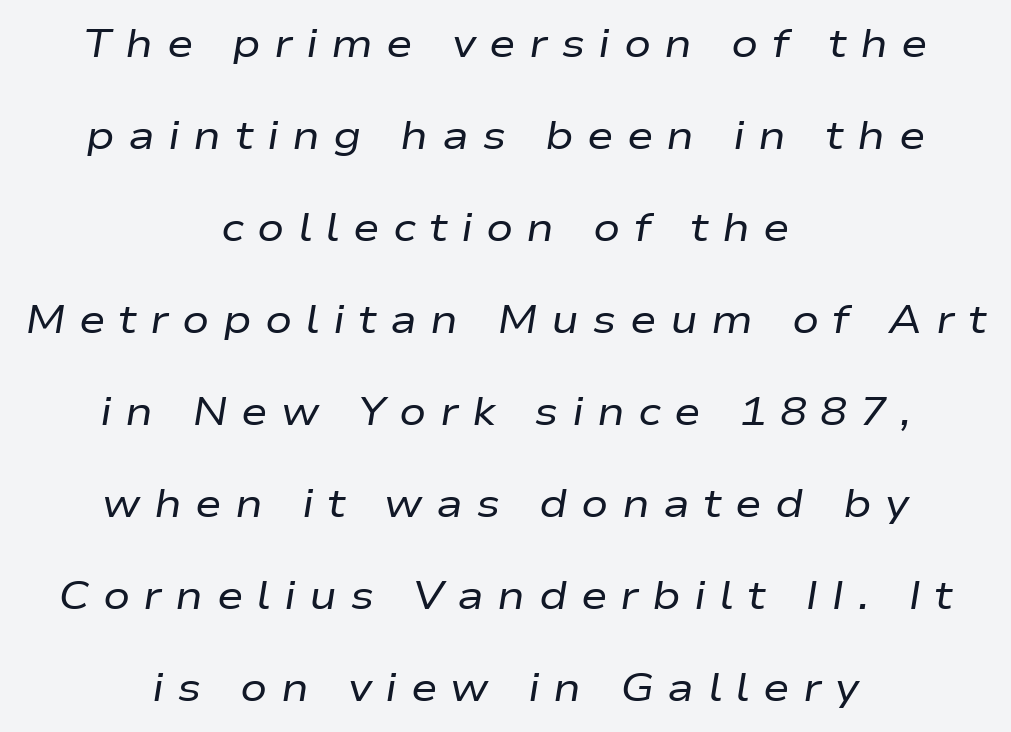
Q: Is the text bold? A: No.
Q: Is the text italic (slanted)? A: Yes, it leans right by about 9 degrees.
Q: Is the text underlined? A: No.
Q: How is the paragraph aligned? A: Centered.
Q: Is the spacing between letters normal or unusually wide? A: Unusually wide.
Q: Is the spacing between lines tight, normal or loose? A: Loose.
Q: Width (condensed, normal, or wide)? A: Wide.
Q: Stroke contrast? A: Low.
Q: x-height? A: Medium.
Q: Monospaced? A: No.
